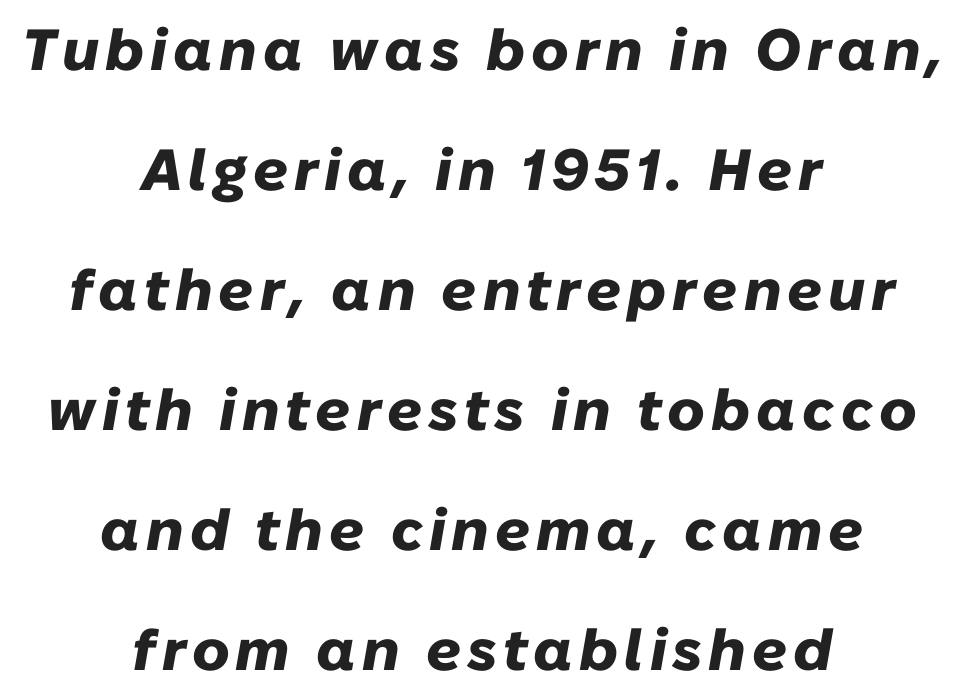
Q: Is the text bold? A: Yes.
Q: Is the text italic (slanted)? A: Yes, it leans right by about 10 degrees.
Q: Is the text underlined? A: No.
Q: How is the paragraph aligned? A: Centered.
Q: Is the spacing between lines tight, normal or loose? A: Loose.
Q: Width (condensed, normal, or wide)? A: Normal.
Q: Stroke contrast? A: Low.
Q: x-height? A: Medium.
Q: Monospaced? A: No.
